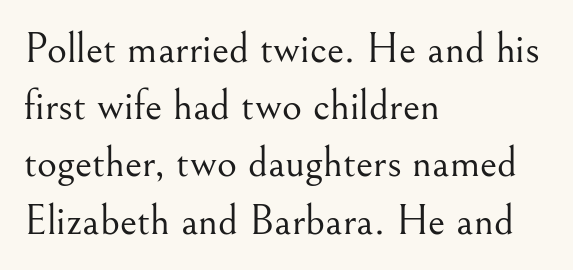
{"serif": "yes", "italic": "no", "bold": "no", "weight": "light", "width": "normal", "stroke_contrast": "medium", "x_height": "small", "monospaced": "no", "underline": "no", "align": "left", "line_spacing": "normal", "line_spacing_ratio": 1.33, "letter_spacing": "normal", "letter_spacing_em": 0.0, "glyph_px": 43}
